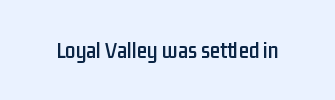
Q: Is the text italic (slanted)? A: No, it is upright.
Q: Is the text underlined? A: No.
Q: Is the spacing between letters normal or unusually wide? A: Normal.
